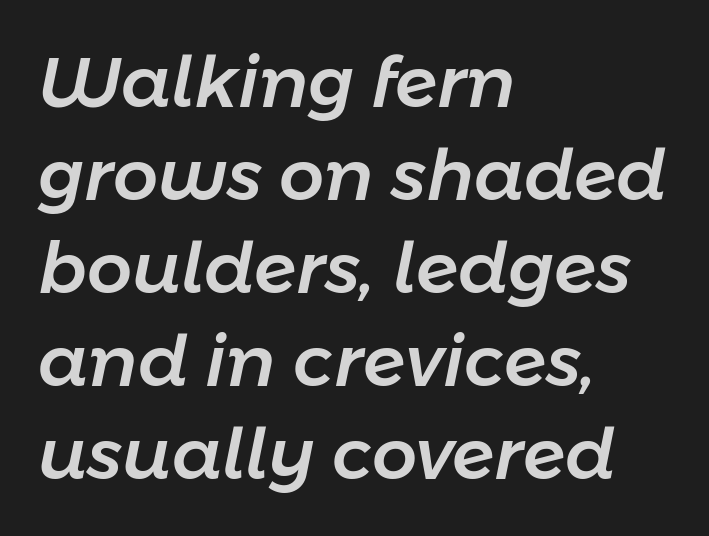
The image shows 71 px text type, italic (leaning right); set left-aligned, normal line spacing (1.31x), normal letter spacing, not underlined; low stroke contrast and a medium x-height.
